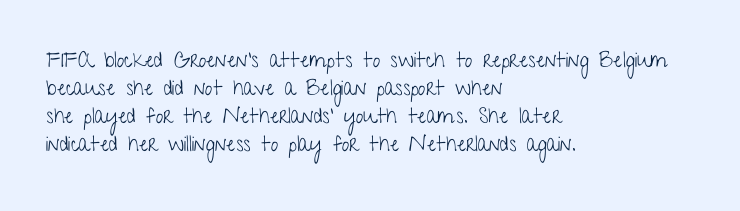
Visually the block forms a straight wall on the left and a jagged coastline on the right. Style check: upright. Bold? No — there's no thickening of the strokes. Notice how descenders clear the ascenders below comfortably — that's standard leading. Each word holds together tightly as a unit, with standard inter-letter gaps.
